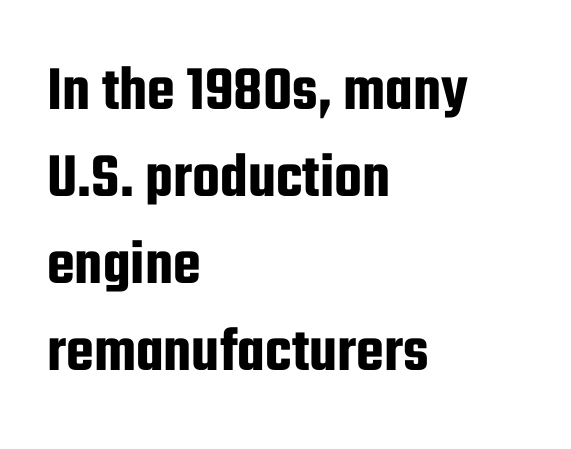
{"serif": "no", "italic": "no", "width": "condensed", "stroke_contrast": "low", "x_height": "medium", "monospaced": "no", "underline": "no", "align": "left", "line_spacing": "normal", "line_spacing_ratio": 1.36, "letter_spacing": "normal", "letter_spacing_em": 0.0, "glyph_px": 64}
